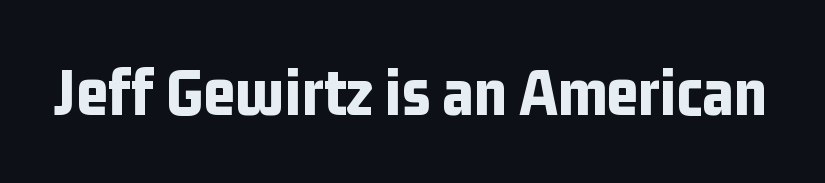
Q: Is the text bold? A: Yes.
Q: Is the text italic (slanted)? A: No, it is upright.
Q: Is the typeface a serif or a sans-serif typeface? A: Sans-serif.
Q: Is the text underlined? A: No.
Q: Is the spacing between letters normal or unusually wide? A: Normal.
Q: Width (condensed, normal, or wide)? A: Condensed.
Q: Stroke contrast? A: Low.
Q: x-height? A: Medium.
Q: Monospaced? A: No.
